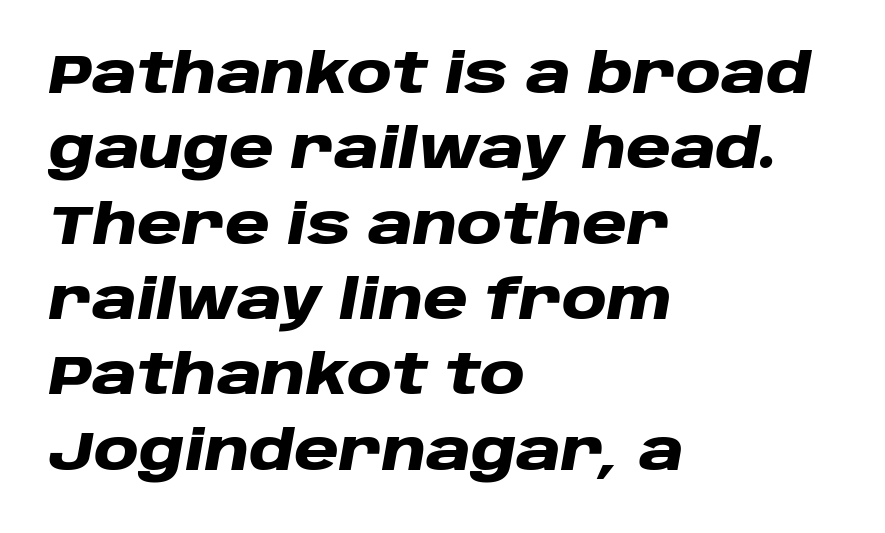
The image shows 55 px heavy, wide type, italic (leaning right); set left-aligned, normal line spacing (1.37x), normal letter spacing, not underlined; low stroke contrast and a large x-height.
